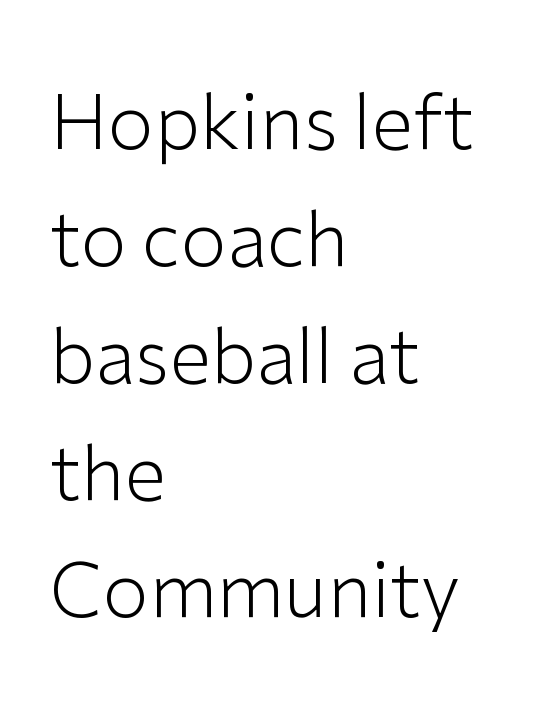
{"serif": "no", "italic": "no", "bold": "no", "weight": "light", "width": "normal", "stroke_contrast": "low", "x_height": "medium", "monospaced": "no", "underline": "no", "align": "left", "line_spacing": "normal", "line_spacing_ratio": 1.56, "letter_spacing": "normal", "letter_spacing_em": 0.0, "glyph_px": 75}
